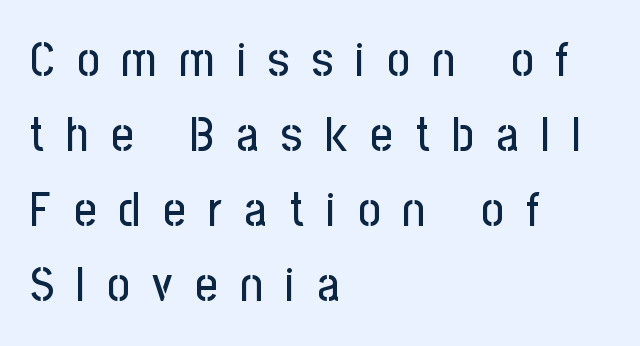
{"serif": "no", "italic": "no", "width": "condensed", "stroke_contrast": "low", "x_height": "medium", "monospaced": "no", "underline": "no", "align": "left", "line_spacing": "normal", "line_spacing_ratio": 1.56, "letter_spacing": "wide", "letter_spacing_em": 0.47, "glyph_px": 48}
